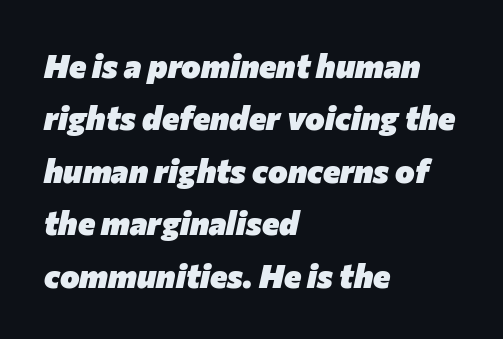
{"italic": "yes", "lean": "right", "slant_degrees": 12, "bold": "yes", "weight": "heavy", "width": "normal", "stroke_contrast": "low", "x_height": "medium", "monospaced": "no", "underline": "no", "align": "left", "line_spacing": "normal", "line_spacing_ratio": 1.59, "letter_spacing": "normal", "letter_spacing_em": 0.0, "glyph_px": 33}
